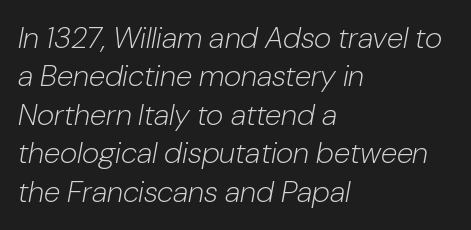
Q: Is the text bold? A: No.
Q: Is the text italic (slanted)? A: Yes, it leans right by about 10 degrees.
Q: Is the text underlined? A: No.
Q: How is the paragraph aligned? A: Left-aligned.
Q: Is the spacing between letters normal or unusually wide? A: Normal.
Q: Is the spacing between lines tight, normal or loose? A: Normal.
Q: Width (condensed, normal, or wide)? A: Normal.
Q: Stroke contrast? A: Low.
Q: x-height? A: Medium.
Q: Monospaced? A: No.
